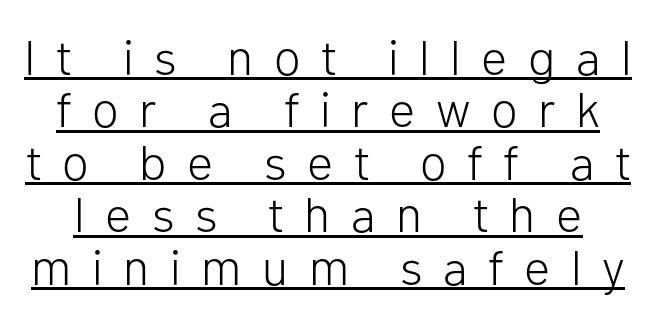
Q: Is the text bold? A: No.
Q: Is the text italic (slanted)? A: No, it is upright.
Q: Is the typeface a serif or a sans-serif typeface? A: Sans-serif.
Q: Is the text underlined? A: Yes.
Q: Is the spacing between letters normal or unusually wide? A: Unusually wide.
Q: Is the spacing between lines tight, normal or loose? A: Tight.
Q: Width (condensed, normal, or wide)? A: Normal.
Q: Stroke contrast? A: Low.
Q: x-height? A: Medium.
Q: Monospaced? A: No.
